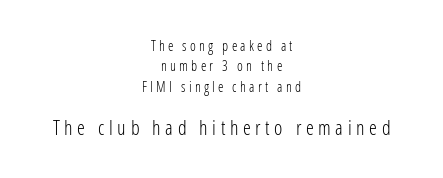
Rendered with straight, roman letterforms. This rendering features lettering with no underline. If you folded the block vertically in half, each line would mirror itself in length. Block two is the big one; block one sits smaller above it. The passage shown has open, widely tracked lettering throughout. Stems and bowls with no extra thickness — not bold.
